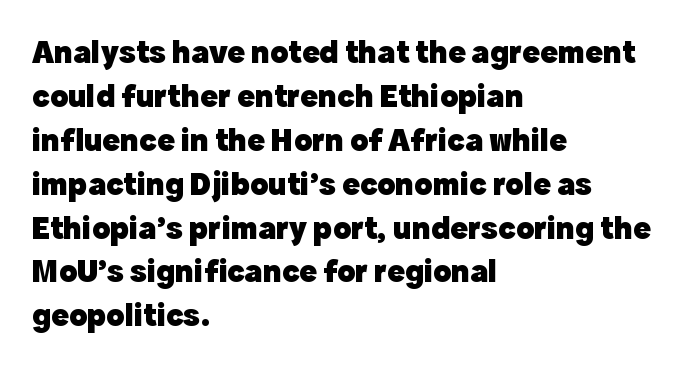
Q: Is the text bold? A: Yes.
Q: Is the text italic (slanted)? A: No, it is upright.
Q: Is the typeface a serif or a sans-serif typeface? A: Sans-serif.
Q: Is the text underlined? A: No.
Q: How is the paragraph aligned? A: Left-aligned.
Q: Is the spacing between letters normal or unusually wide? A: Normal.
Q: Is the spacing between lines tight, normal or loose? A: Normal.
Q: Width (condensed, normal, or wide)? A: Normal.
Q: x-height? A: Medium.
Q: Monospaced? A: No.
